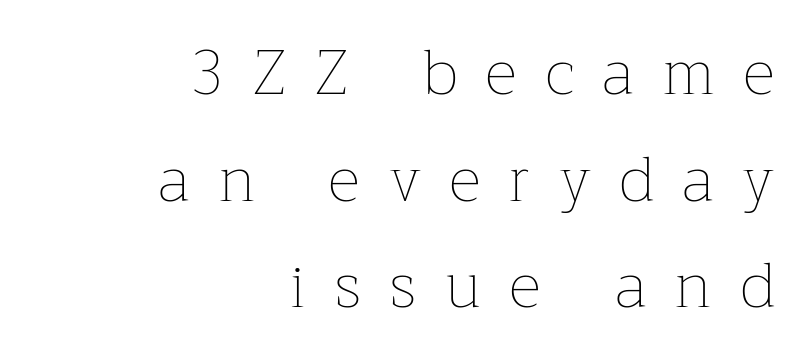
{"italic": "no", "bold": "no", "weight": "thin", "width": "normal", "stroke_contrast": "low", "x_height": "medium", "monospaced": "no", "underline": "no", "align": "right", "line_spacing_ratio": 1.72, "letter_spacing": "wide", "letter_spacing_em": 0.47, "glyph_px": 62}
